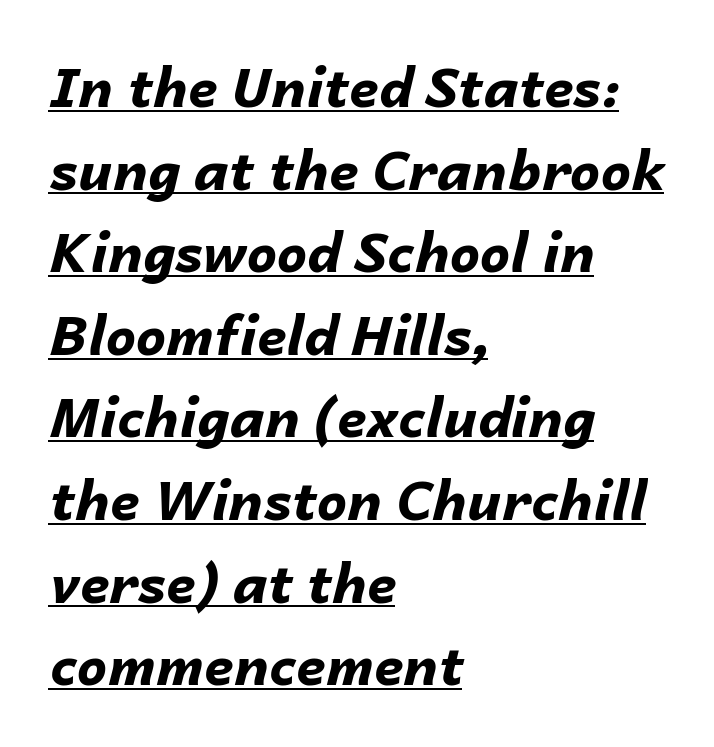
Q: Is the text bold? A: Yes.
Q: Is the text italic (slanted)? A: Yes, it leans right by about 14 degrees.
Q: Is the text underlined? A: Yes.
Q: How is the paragraph aligned? A: Left-aligned.
Q: Is the spacing between letters normal or unusually wide? A: Normal.
Q: Is the spacing between lines tight, normal or loose? A: Normal.
Q: Width (condensed, normal, or wide)? A: Normal.
Q: Stroke contrast? A: Low.
Q: x-height? A: Medium.
Q: Monospaced? A: No.
